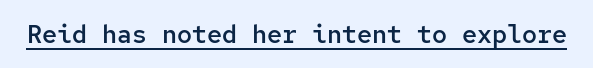
The image shows 25 px text type, upright; set normal letter spacing, underlined.
